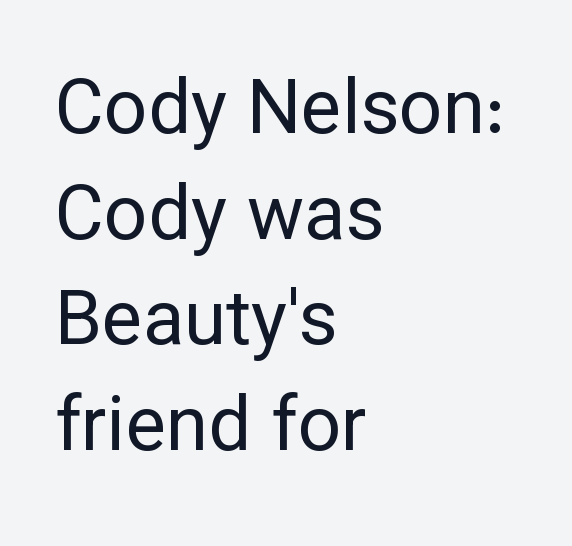
{"serif": "no", "italic": "no", "bold": "no", "weight": "regular", "width": "normal", "stroke_contrast": "low", "x_height": "medium", "monospaced": "no", "underline": "no", "align": "left", "line_spacing": "normal", "line_spacing_ratio": 1.39, "letter_spacing": "normal", "letter_spacing_em": 0.0, "glyph_px": 76}
